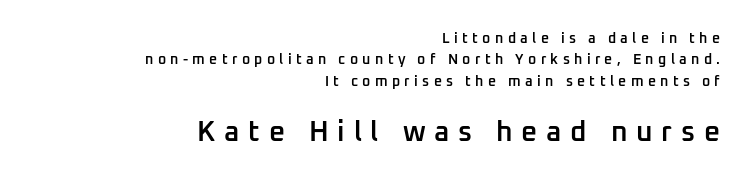
The image shows 28 px semibold sans-serif type, upright; set right-aligned, normal line spacing (1.53x), unusually wide letter spacing (+0.31 em), not underlined; the second (bottom) block is 2.0x larger; low stroke contrast and a medium x-height.
